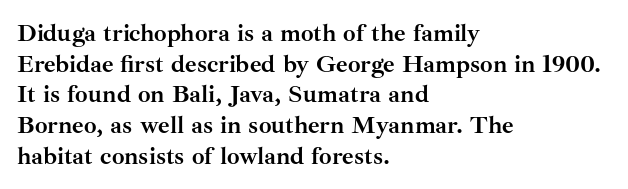
{"italic": "no", "bold": "yes", "underline": "no", "align": "left", "line_spacing_ratio": 1.23, "letter_spacing": "normal", "letter_spacing_em": 0.0, "glyph_px": 25}
